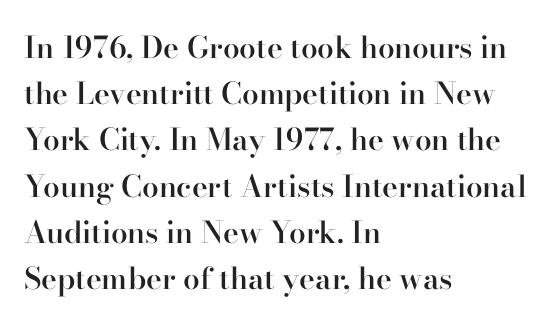
The image shows 30 px semibold serif type, upright; set left-aligned, normal line spacing (1.54x), normal letter spacing, not underlined; high stroke contrast and a small x-height.
